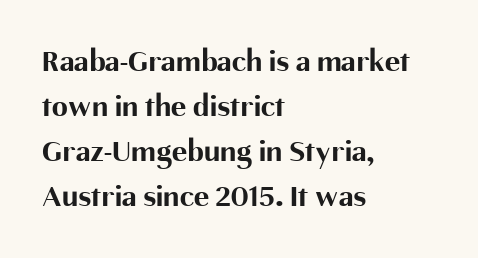
Q: Is the text bold? A: Yes.
Q: Is the text italic (slanted)? A: No, it is upright.
Q: Is the typeface a serif or a sans-serif typeface? A: Sans-serif.
Q: Is the text underlined? A: No.
Q: How is the paragraph aligned? A: Left-aligned.
Q: Is the spacing between letters normal or unusually wide? A: Normal.
Q: Is the spacing between lines tight, normal or loose? A: Normal.
Q: Width (condensed, normal, or wide)? A: Normal.
Q: Stroke contrast? A: Medium.
Q: x-height? A: Medium.
Q: Monospaced? A: No.
